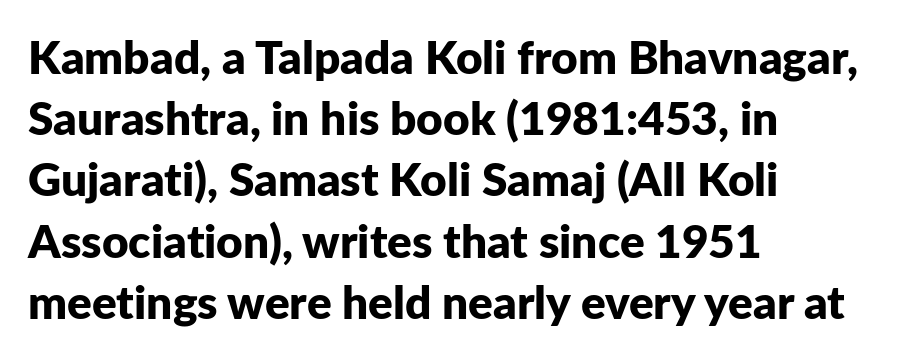
Q: Is the text bold? A: Yes.
Q: Is the text italic (slanted)? A: No, it is upright.
Q: Is the typeface a serif or a sans-serif typeface? A: Sans-serif.
Q: Is the text underlined? A: No.
Q: How is the paragraph aligned? A: Left-aligned.
Q: Is the spacing between letters normal or unusually wide? A: Normal.
Q: Is the spacing between lines tight, normal or loose? A: Normal.
Q: Width (condensed, normal, or wide)? A: Normal.
Q: Stroke contrast? A: Low.
Q: x-height? A: Medium.
Q: Monospaced? A: No.
